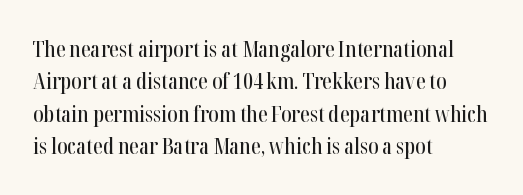
The image shows 22 px text type, upright; set left-aligned, normal line spacing (1.47x), normal letter spacing, not underlined.
